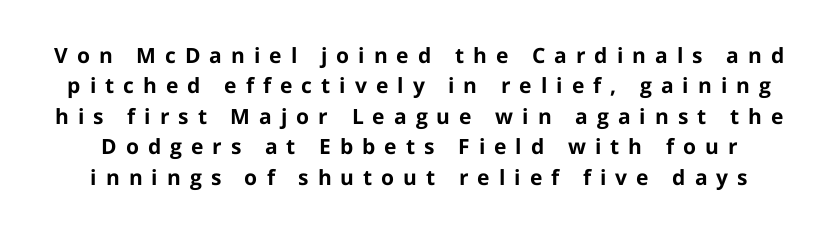
The image shows 21 px bold type, upright; set normal line spacing (1.45x), unusually wide letter spacing (+0.43 em), not underlined.
